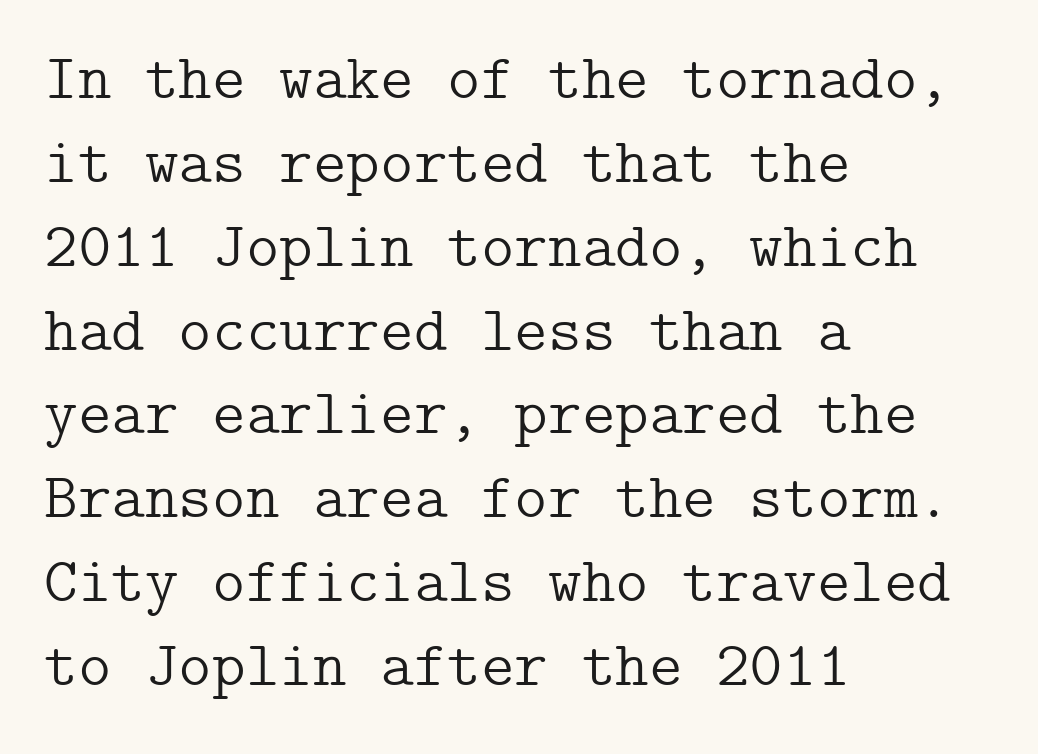
{"serif": "yes", "italic": "no", "bold": "no", "weight": "light", "width": "normal", "stroke_contrast": "low", "x_height": "medium", "underline": "no", "align": "left", "line_spacing": "normal", "line_spacing_ratio": 1.31, "letter_spacing": "normal", "letter_spacing_em": 0.0, "glyph_px": 64}
